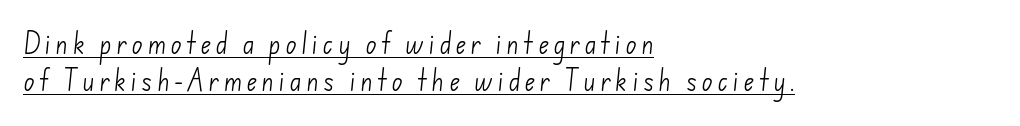
{"bold": "no", "underline": "yes", "align": "left", "line_spacing": "normal", "line_spacing_ratio": 1.63, "glyph_px": 23}
